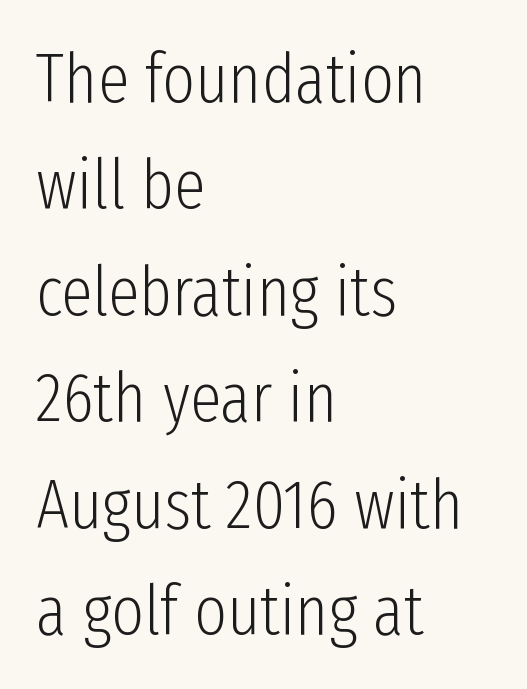
{"serif": "no", "italic": "no", "bold": "no", "weight": "light", "width": "condensed", "stroke_contrast": "low", "x_height": "medium", "monospaced": "no", "underline": "no", "align": "left", "line_spacing": "normal", "line_spacing_ratio": 1.52, "letter_spacing": "normal", "letter_spacing_em": 0.0, "glyph_px": 70}
